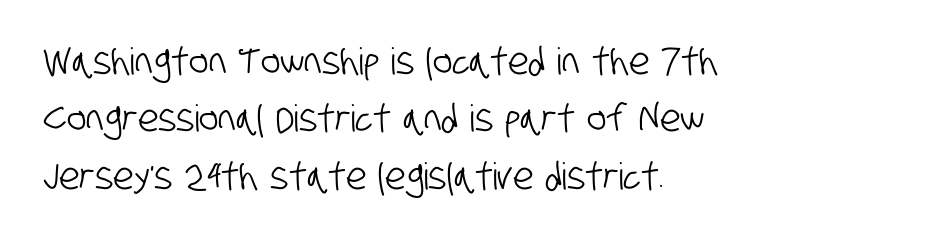
The words here are not underlined. These lines are set flush left with a ragged right edge. Nobody touched the tracking dial on this one. Leading matches the norm, producing a regular column.
